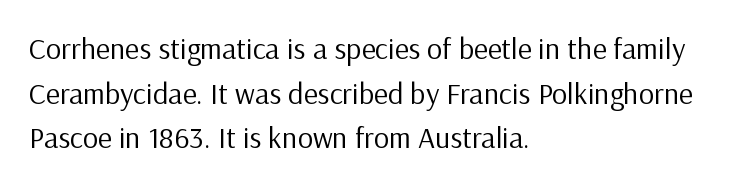
The image shows 30 px regular-weight sans-serif type, upright; set left-aligned, normal line spacing (1.49x), normal letter spacing, not underlined; low stroke contrast and a medium x-height.
